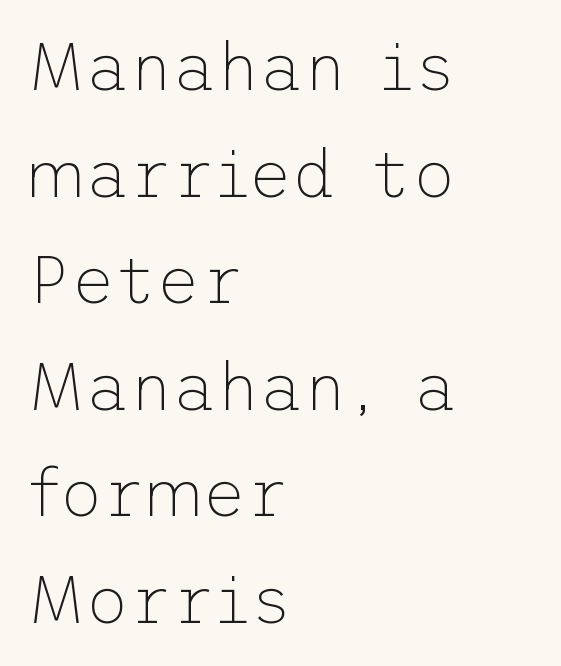
Q: Is the text bold? A: No.
Q: Is the text italic (slanted)? A: No, it is upright.
Q: Is the typeface a serif or a sans-serif typeface? A: Sans-serif.
Q: Is the text underlined? A: No.
Q: How is the paragraph aligned? A: Left-aligned.
Q: Is the spacing between letters normal or unusually wide? A: Normal.
Q: Is the spacing between lines tight, normal or loose? A: Normal.
Q: Width (condensed, normal, or wide)? A: Normal.
Q: Stroke contrast? A: Low.
Q: x-height? A: Medium.
